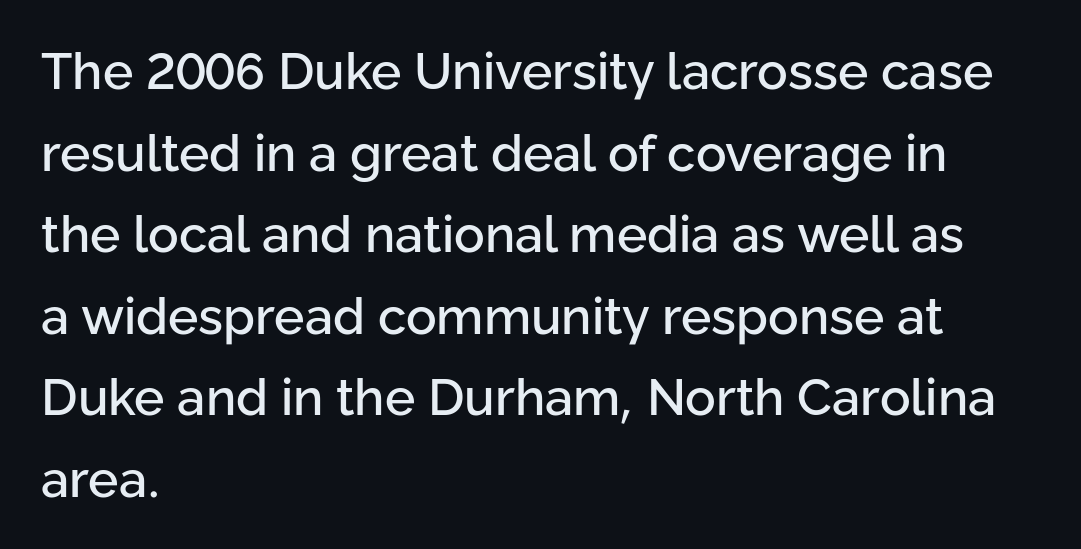
This rendering features lettering with no underline. Reading down the column, the eye jumps a familiar distance to each next line. Does the type have serifs? No, each stem ends abruptly. Standard letterfit; no display-style spreading of the glyphs. Teacher's note: observe the even left margin — that is flush-left alignment.
